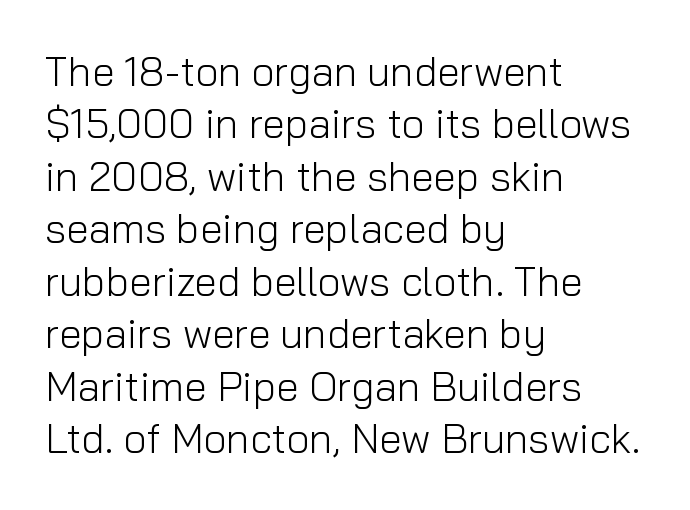
{"serif": "no", "italic": "no", "bold": "no", "weight": "light", "width": "normal", "stroke_contrast": "low", "x_height": "medium", "monospaced": "no", "underline": "no", "align": "left", "line_spacing": "normal", "line_spacing_ratio": 1.28, "letter_spacing": "normal", "letter_spacing_em": 0.0, "glyph_px": 41}
